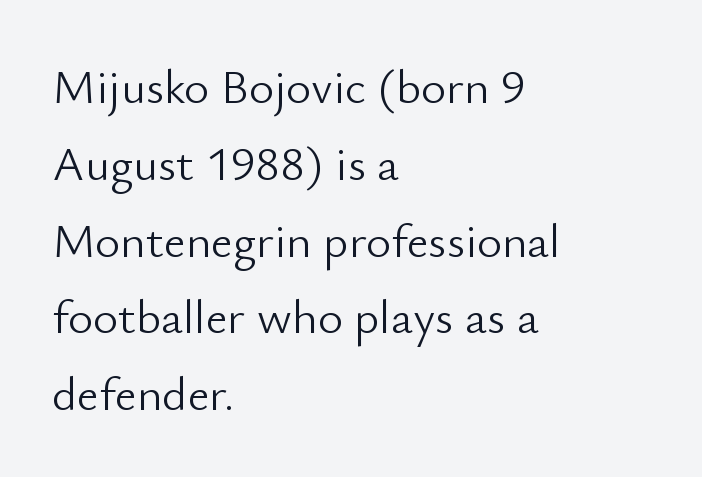
{"serif": "no", "italic": "no", "bold": "no", "weight": "light", "width": "normal", "stroke_contrast": "low", "x_height": "small", "monospaced": "no", "underline": "no", "align": "left", "line_spacing": "normal", "line_spacing_ratio": 1.6, "letter_spacing": "normal", "letter_spacing_em": 0.0, "glyph_px": 48}
